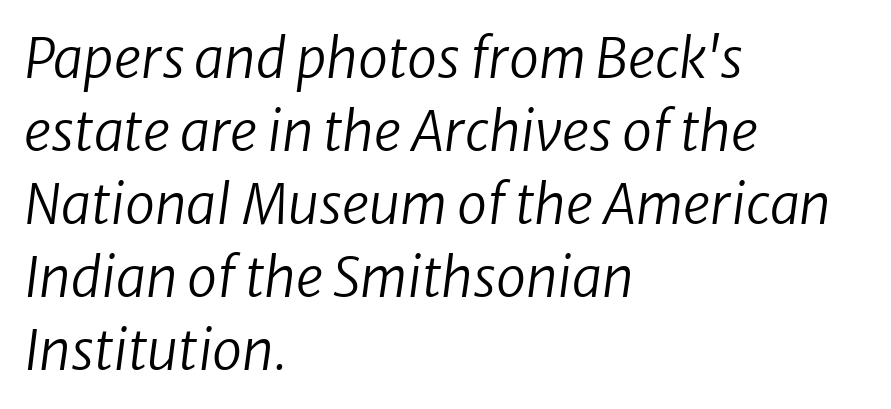
{"serif": "no", "bold": "no", "weight": "regular", "width": "normal", "stroke_contrast": "low", "x_height": "medium", "monospaced": "no", "underline": "no", "align": "left", "line_spacing": "normal", "line_spacing_ratio": 1.35, "letter_spacing": "normal", "letter_spacing_em": 0.0, "glyph_px": 54}
